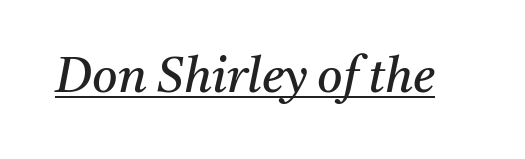
Q: Is the text bold? A: No.
Q: Is the text italic (slanted)? A: Yes, it leans right by about 11 degrees.
Q: Is the typeface a serif or a sans-serif typeface? A: Serif.
Q: Is the text underlined? A: Yes.
Q: Is the spacing between letters normal or unusually wide? A: Normal.
Q: Width (condensed, normal, or wide)? A: Normal.
Q: Stroke contrast? A: Medium.
Q: x-height? A: Medium.
Q: Monospaced? A: No.
